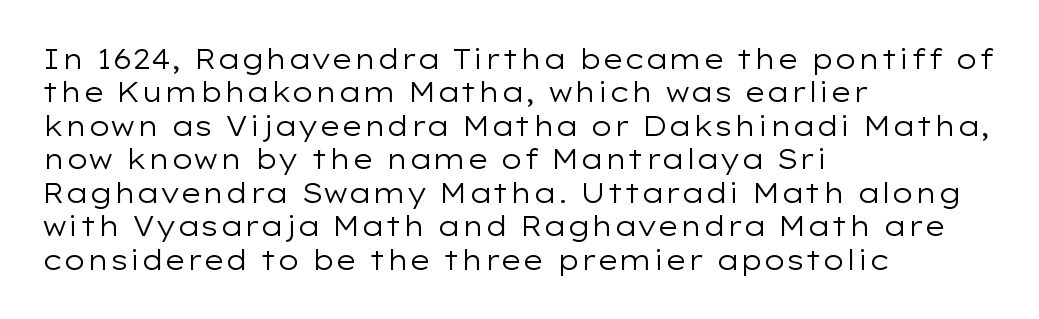
{"italic": "no", "bold": "no", "underline": "no", "align": "left", "line_spacing_ratio": 1.24, "letter_spacing": "normal", "letter_spacing_em": 0.0, "glyph_px": 27}
